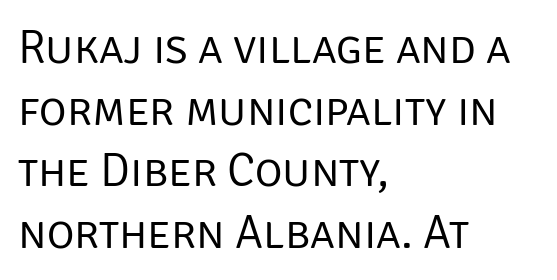
{"serif": "no", "italic": "no", "bold": "no", "weight": "regular", "width": "normal", "stroke_contrast": "low", "x_height": "large", "monospaced": "no", "underline": "no", "align": "left", "line_spacing": "normal", "line_spacing_ratio": 1.31, "letter_spacing": "normal", "letter_spacing_em": 0.0, "glyph_px": 47}
